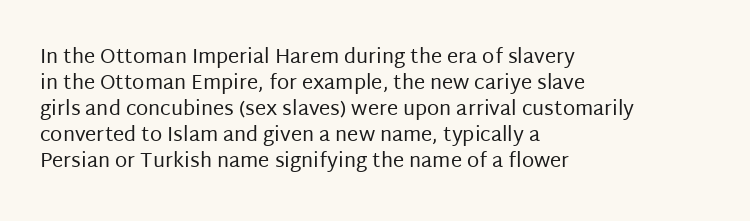
{"italic": "no", "bold": "no", "underline": "no", "align": "left", "line_spacing": "normal", "line_spacing_ratio": 1.3, "letter_spacing": "normal", "letter_spacing_em": 0.0, "glyph_px": 20}
